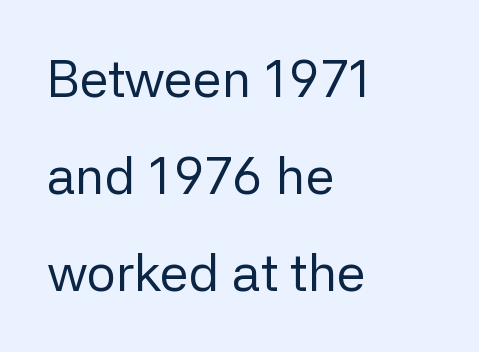
Q: Is the text bold? A: No.
Q: Is the text italic (slanted)? A: No, it is upright.
Q: Is the typeface a serif or a sans-serif typeface? A: Sans-serif.
Q: Is the text underlined? A: No.
Q: How is the paragraph aligned? A: Left-aligned.
Q: Is the spacing between letters normal or unusually wide? A: Normal.
Q: Width (condensed, normal, or wide)? A: Normal.
Q: Stroke contrast? A: Low.
Q: x-height? A: Medium.
Q: Monospaced? A: No.
